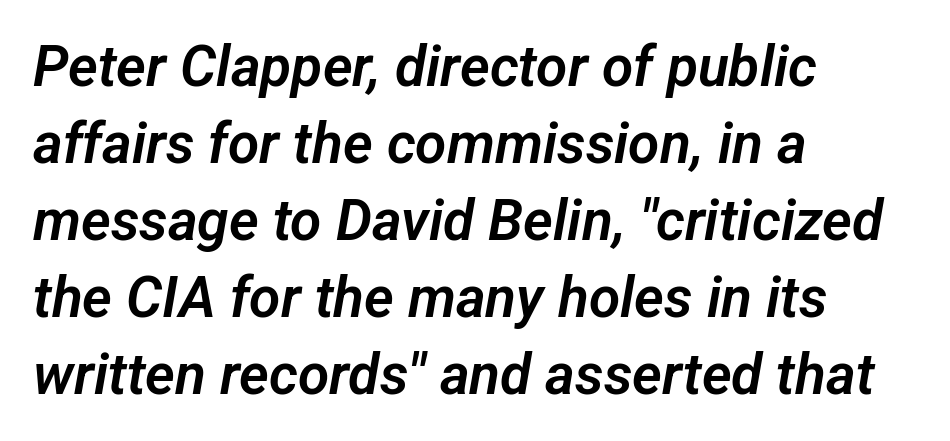
Q: Is the typeface a serif or a sans-serif typeface? A: Sans-serif.
Q: Is the text underlined? A: No.
Q: How is the paragraph aligned? A: Left-aligned.
Q: Is the spacing between letters normal or unusually wide? A: Normal.
Q: Is the spacing between lines tight, normal or loose? A: Normal.
Q: Width (condensed, normal, or wide)? A: Normal.
Q: Stroke contrast? A: Low.
Q: x-height? A: Medium.
Q: Monospaced? A: No.
